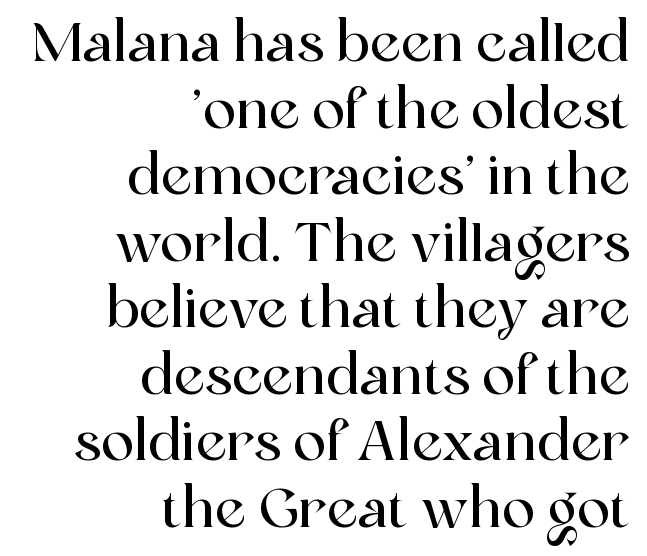
The type is set solid horizontally, with unmodified tracking. Yep, those are serifs on the letters. A roman cut, with each character standing at attention. Honestly, there is no underline to notice here at all.
